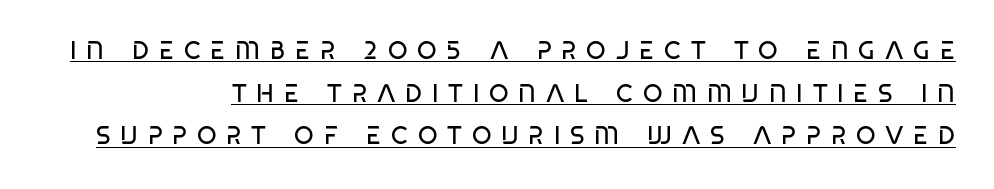
Look at the tracking — it's clearly loosened, letters drifting apart. The string is rendered with underlining switched on. The strokes carry an ordinary text weight at most. The specimen reads as upright at a glance.
